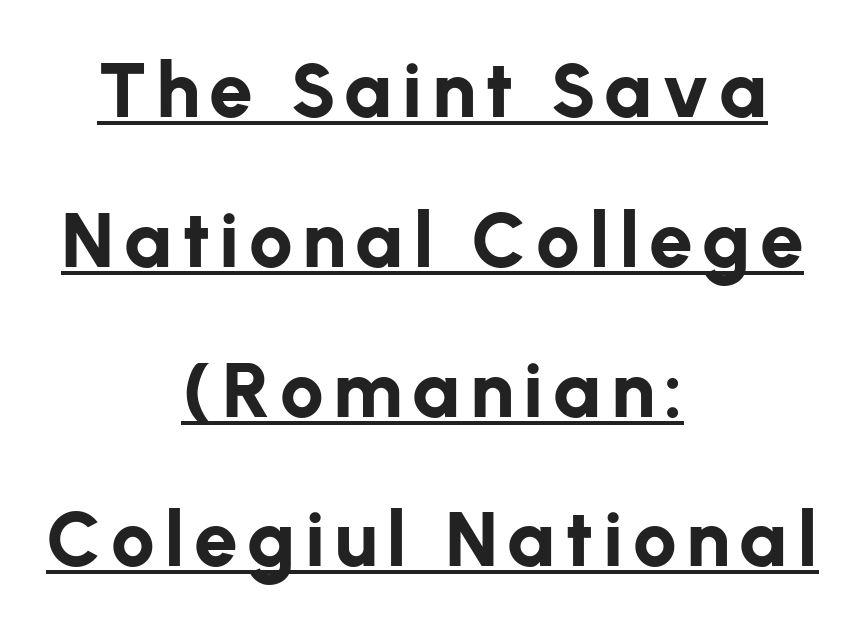
Widely set lines give the paragraph a tall, airy silhouette. Upright lettering throughout. Type style note: lacks serifs. The rendering uses natural spacing where letterforms have individual widths. The lines in this sample share a center point and differ in where they start and stop.
